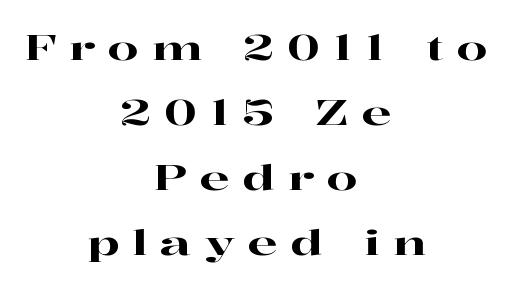
Q: Is the text italic (slanted)? A: No, it is upright.
Q: Is the typeface a serif or a sans-serif typeface? A: Serif.
Q: Is the text underlined? A: No.
Q: How is the paragraph aligned? A: Centered.
Q: Is the spacing between letters normal or unusually wide? A: Unusually wide.
Q: Width (condensed, normal, or wide)? A: Wide.
Q: Stroke contrast? A: High.
Q: x-height? A: Medium.
Q: Monospaced? A: No.
